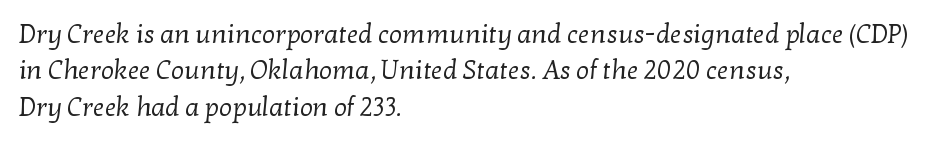
{"bold": "no", "underline": "no", "align": "left", "line_spacing": "normal", "line_spacing_ratio": 1.4, "letter_spacing": "normal", "letter_spacing_em": 0.0, "glyph_px": 26}
